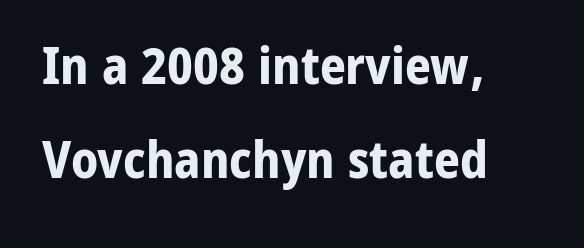
Q: Is the text bold? A: Yes.
Q: Is the text italic (slanted)? A: No, it is upright.
Q: Is the typeface a serif or a sans-serif typeface? A: Sans-serif.
Q: Is the text underlined? A: No.
Q: How is the paragraph aligned? A: Left-aligned.
Q: Is the spacing between letters normal or unusually wide? A: Normal.
Q: Width (condensed, normal, or wide)? A: Normal.
Q: Stroke contrast? A: Low.
Q: x-height? A: Medium.
Q: Monospaced? A: No.
